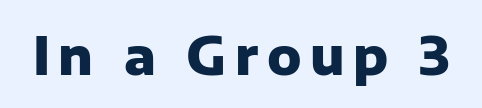
Just letters on the line, the space beneath them empty. You could not count columns in this text — the font is proportionally spaced. Regarding serifs, this sample does without them. Chunky letters — that's bold for sure.
